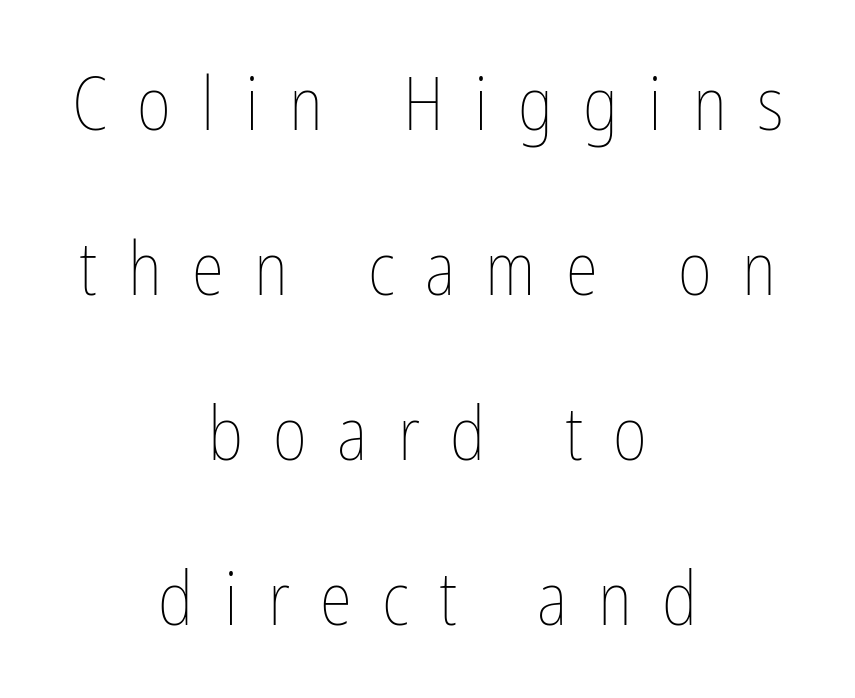
The image shows 74 px thin, condensed type, upright; set centered, loose line spacing (2.23x), unusually wide letter spacing (+0.41 em), not underlined; low stroke contrast and a medium x-height.
